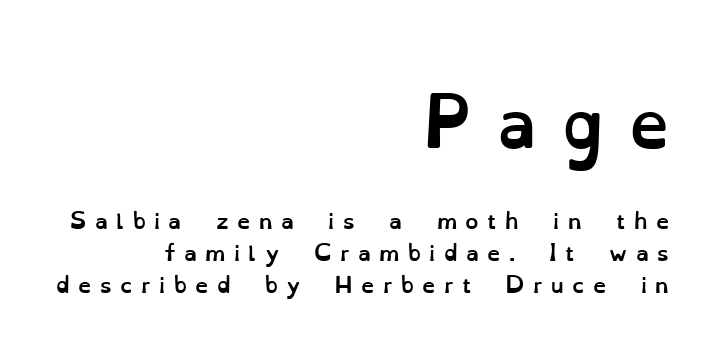
The image shows 64 px semibold type, upright; set right-aligned, normal line spacing (1.52x), unusually wide letter spacing (+0.4 em), not underlined; the first (top) block is 3.05x larger; low stroke contrast and a small x-height.
